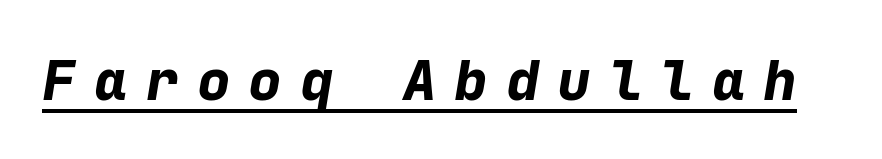
The font's italic variant was chosen for this text. Summary of weight: heavy, a full bold. The lettering is marked with a stroke running underneath it. Short note: letters widely spaced. Do the characters align in a grid? Yes, the font is monospaced.
